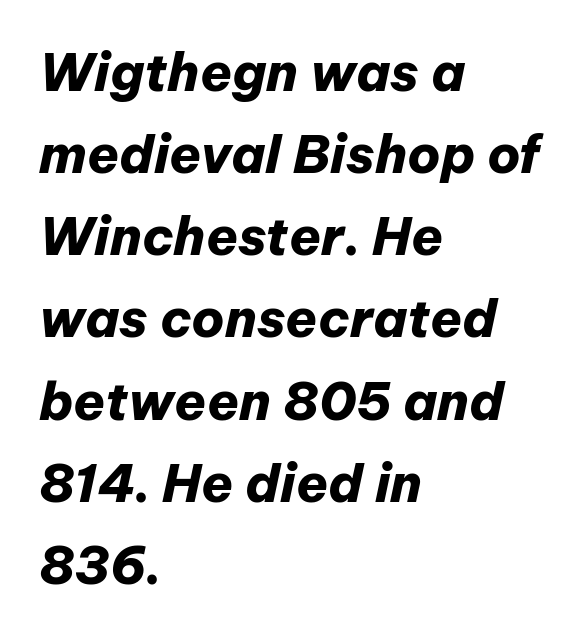
{"italic": "yes", "lean": "right", "slant_degrees": 12, "bold": "yes", "weight": "heavy", "width": "normal", "stroke_contrast": "low", "x_height": "medium", "monospaced": "no", "underline": "no", "align": "left", "line_spacing": "normal", "line_spacing_ratio": 1.58, "letter_spacing": "normal", "letter_spacing_em": 0.0, "glyph_px": 52}
